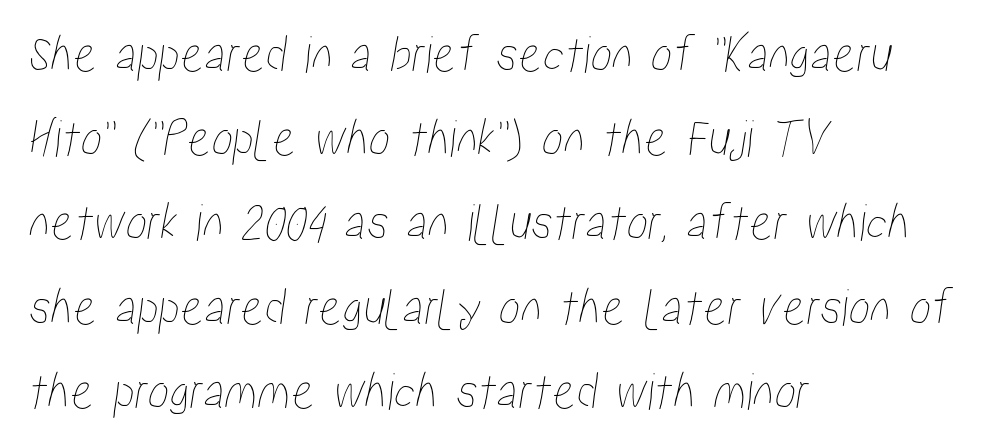
{"width": "condensed", "stroke_contrast": "low", "x_height": "medium", "monospaced": "no", "underline": "no", "align": "left", "line_spacing": "normal", "line_spacing_ratio": 1.56, "letter_spacing": "normal", "letter_spacing_em": 0.0, "glyph_px": 54}
